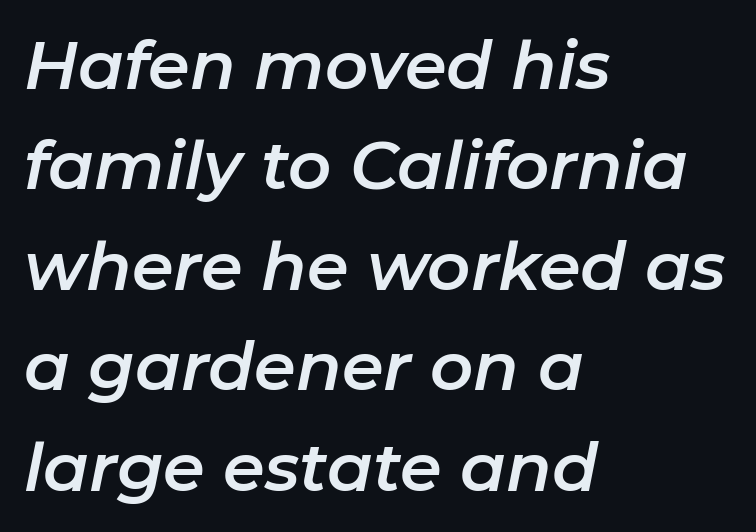
{"italic": "yes", "lean": "right", "slant_degrees": 11, "width": "normal", "stroke_contrast": "low", "x_height": "medium", "monospaced": "no", "underline": "no", "align": "left", "line_spacing": "normal", "line_spacing_ratio": 1.5, "letter_spacing": "normal", "letter_spacing_em": 0.0, "glyph_px": 67}
